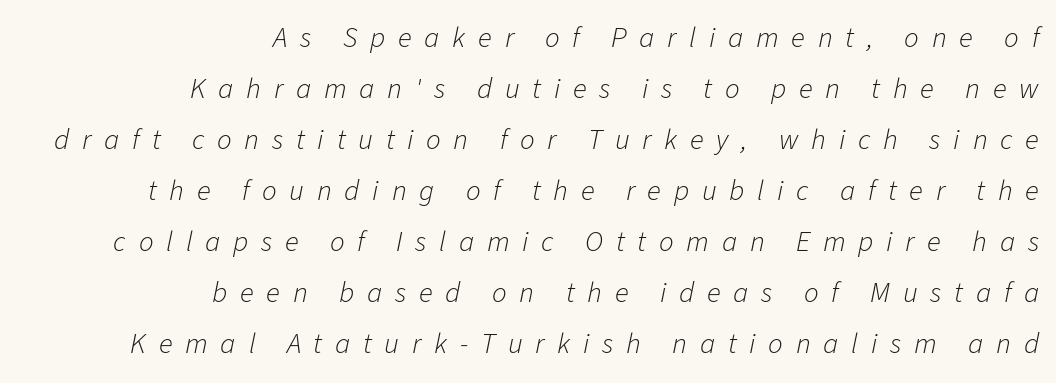
Words float on clear page, feet unadorned. No heavy texture on the line: the type isn't bold. The rendering applies a slant to the glyphs. Short note: letters widely spaced. The passage is arranged like a letterhead date or caption credit — flush right.
